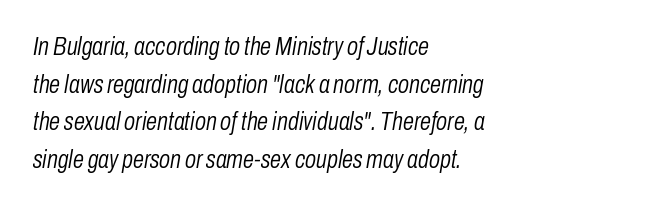
The image shows 25 px text type, italic (leaning right); set left-aligned, normal line spacing (1.51x), normal letter spacing, not underlined.
